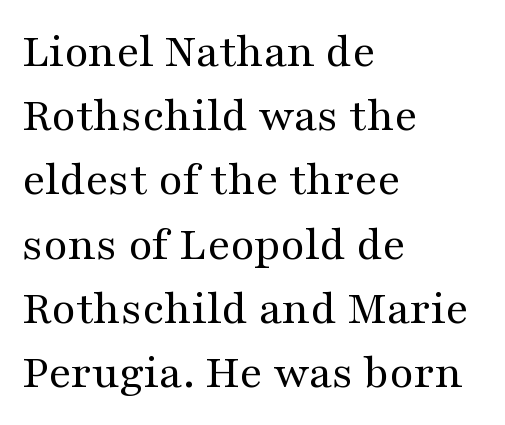
Note the varied advance widths — an 'i' is clearly narrower than an 'm'. One-word summary of the alignment: left. Whoever set this chose a conventional vertical rhythm. Standard letterfit; no display-style spreading of the glyphs. Heft: none added — not bold.
